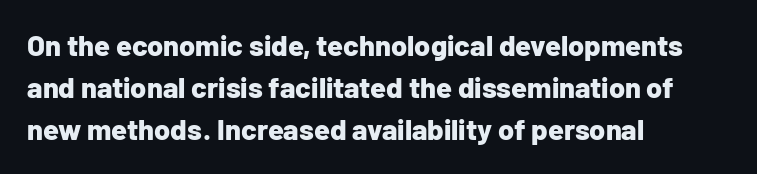
How would I describe the line gaps? Plain and ordinary. These lines are set flush left with a ragged right edge. A clean baseline with only descenders dipping below it. Every letter is thick-stroked: bold, no question.
